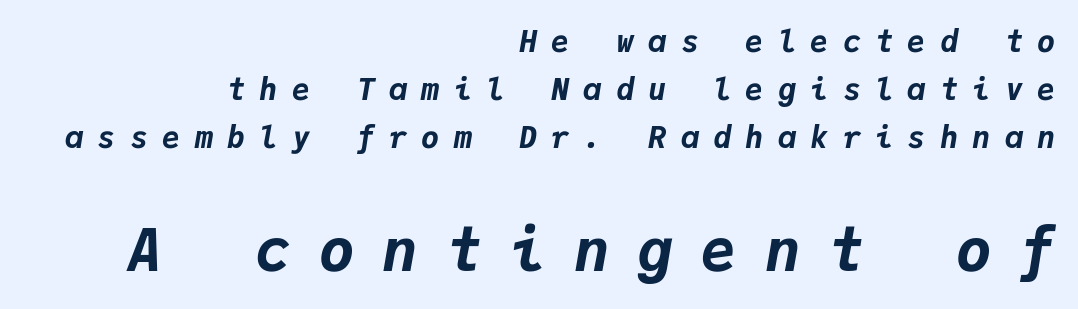
The image shows 59 px bold type, italic (leaning right), monospaced; set right-aligned, normal line spacing (1.6x), unusually wide letter spacing (+0.48 em), not underlined; the second (bottom) block is 1.97x larger; low stroke contrast and a medium x-height.
